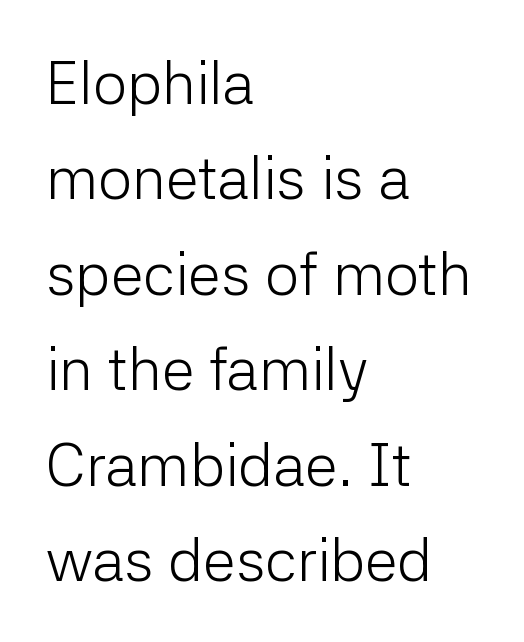
The image shows 60 px light sans-serif type, upright; set left-aligned, normal line spacing (1.59x), normal letter spacing, not underlined; low stroke contrast and a medium x-height.
